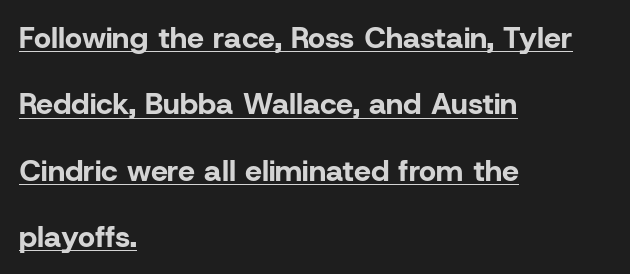
{"serif": "no", "italic": "no", "bold": "yes", "weight": "bold", "width": "normal", "stroke_contrast": "low", "x_height": "medium", "monospaced": "no", "underline": "yes", "align": "left", "line_spacing": "loose", "line_spacing_ratio": 2.21, "letter_spacing": "normal", "letter_spacing_em": 0.0, "glyph_px": 30}
